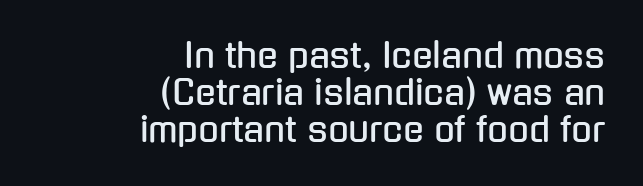
Q: Is the text italic (slanted)? A: No, it is upright.
Q: Is the typeface a serif or a sans-serif typeface? A: Sans-serif.
Q: Is the text underlined? A: No.
Q: How is the paragraph aligned? A: Right-aligned.
Q: Is the spacing between letters normal or unusually wide? A: Normal.
Q: Is the spacing between lines tight, normal or loose? A: Tight.
Q: Width (condensed, normal, or wide)? A: Condensed.
Q: Stroke contrast? A: Low.
Q: x-height? A: Medium.
Q: Monospaced? A: No.
